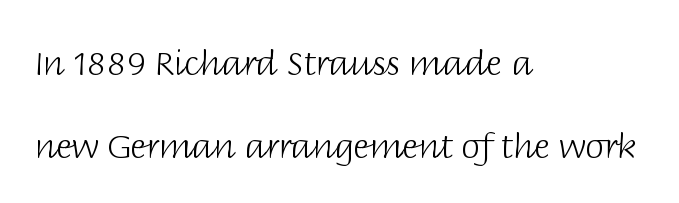
{"serif": "no", "italic": "no", "bold": "no", "weight": "light", "width": "normal", "stroke_contrast": "low", "x_height": "large", "monospaced": "no", "underline": "no", "align": "left", "line_spacing": "loose", "line_spacing_ratio": 2.43, "letter_spacing": "normal", "letter_spacing_em": 0.0, "glyph_px": 34}
